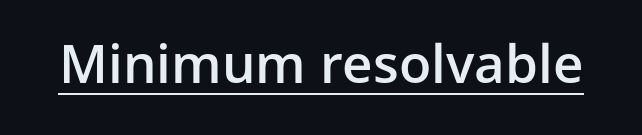
Q: Is the text bold? A: Semi-bold.
Q: Is the text italic (slanted)? A: No, it is upright.
Q: Is the typeface a serif or a sans-serif typeface? A: Sans-serif.
Q: Is the text underlined? A: Yes.
Q: Is the spacing between letters normal or unusually wide? A: Normal.
Q: Width (condensed, normal, or wide)? A: Normal.
Q: Stroke contrast? A: Low.
Q: x-height? A: Medium.
Q: Monospaced? A: No.
